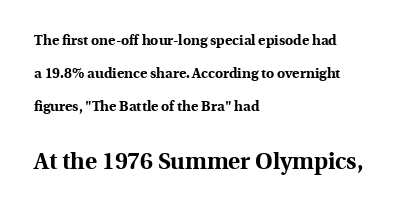
Q: Is the text bold? A: Yes.
Q: Is the text italic (slanted)? A: No, it is upright.
Q: Is the text underlined? A: No.
Q: How is the paragraph aligned? A: Left-aligned.
Q: Is the spacing between letters normal or unusually wide? A: Normal.
Q: Is the spacing between lines tight, normal or loose? A: Loose.
Q: Which block of text is set in a larger size, the first (top) or the second (bottom)? A: The second (bottom) one.
